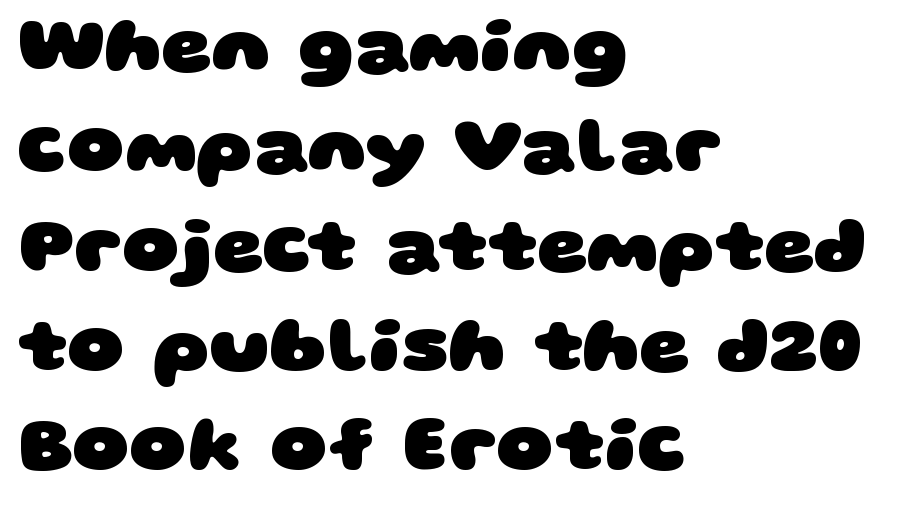
Varying glyph widths throughout — classic text-font behaviour. Is the block centered? No — it sits flush against the left margin. Compared with typical body copy, the letter spacing here is the same. The rendering shows plain stroke endings on the letterforms — a sans-serif design. Reading down the column, the eye jumps a familiar distance to each next line. Underline: absent.
